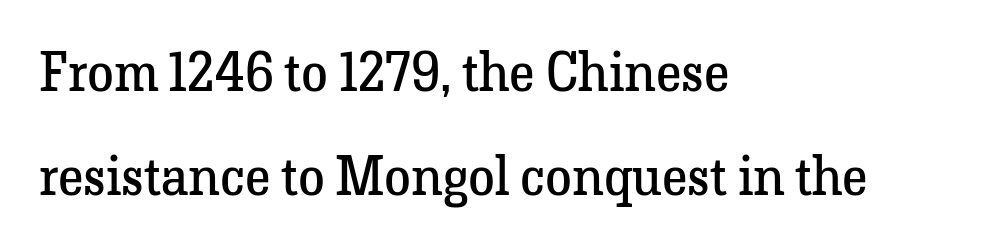
{"serif": "yes", "italic": "no", "bold": "no", "weight": "regular", "width": "normal", "stroke_contrast": "low", "x_height": "medium", "monospaced": "no", "underline": "no", "align": "left", "line_spacing": "loose", "line_spacing_ratio": 1.93, "letter_spacing": "normal", "letter_spacing_em": 0.0, "glyph_px": 54}
